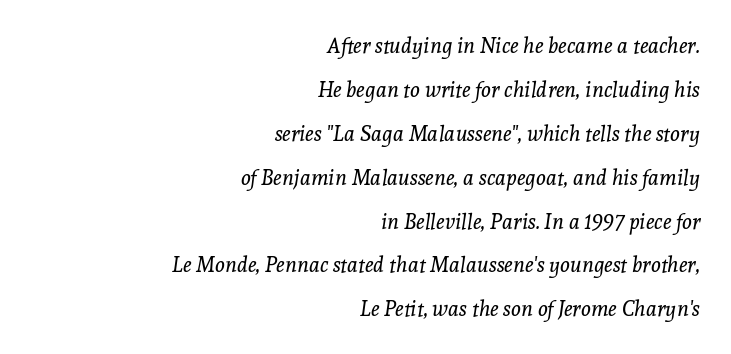
{"italic": "yes", "lean": "right", "slant_degrees": 8, "bold": "no", "underline": "no", "align": "right", "line_spacing": "loose", "line_spacing_ratio": 2.09, "letter_spacing": "normal", "letter_spacing_em": 0.0, "glyph_px": 21}
